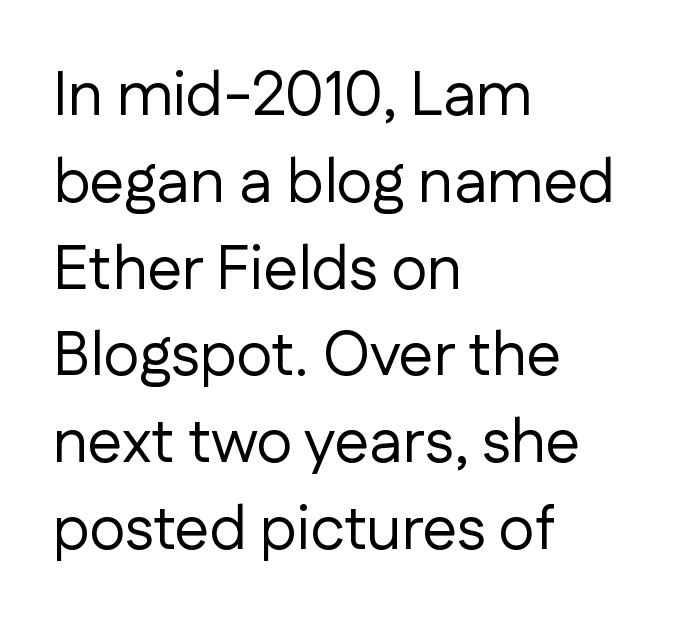
If you drew a ruler down the left edge, every line would touch it. A sans-serif font was chosen for this passage. The passage shown is not bold in any degree. Descender tails drop into unmarked territory. Each letter keeps its own natural width here, so spacing adapts to shape. Upright lettering throughout.
